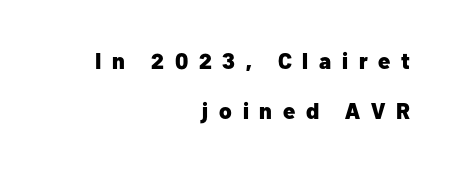
Chunky letters — that's bold for sure. The letters stand straight up with perfectly vertical stems. The typesetter chose a ragged-left arrangement here. The rendering uses a large line-height, opening up the rows. Clear beneath every line of the passage. The tracking reads as deliberately expanded to a designer's eye.
